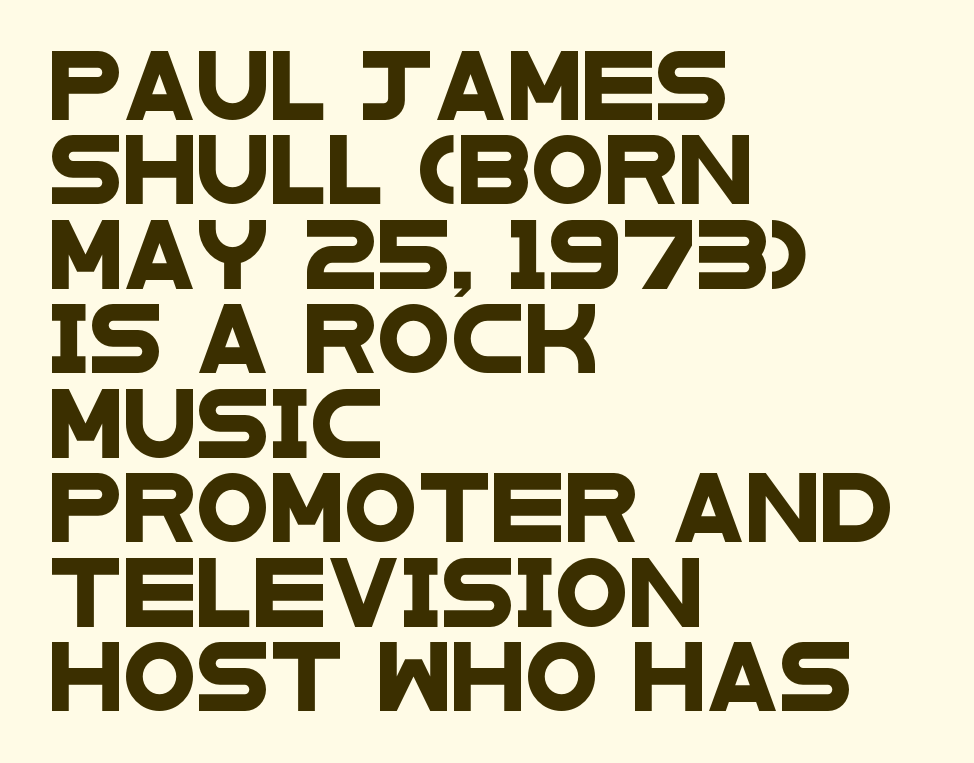
Q: Is the typeface a serif or a sans-serif typeface? A: Sans-serif.
Q: Is the text underlined? A: No.
Q: How is the paragraph aligned? A: Left-aligned.
Q: Is the spacing between letters normal or unusually wide? A: Normal.
Q: Is the spacing between lines tight, normal or loose? A: Normal.
Q: Width (condensed, normal, or wide)? A: Wide.
Q: Stroke contrast? A: Low.
Q: x-height? A: Large.
Q: Monospaced? A: No.
